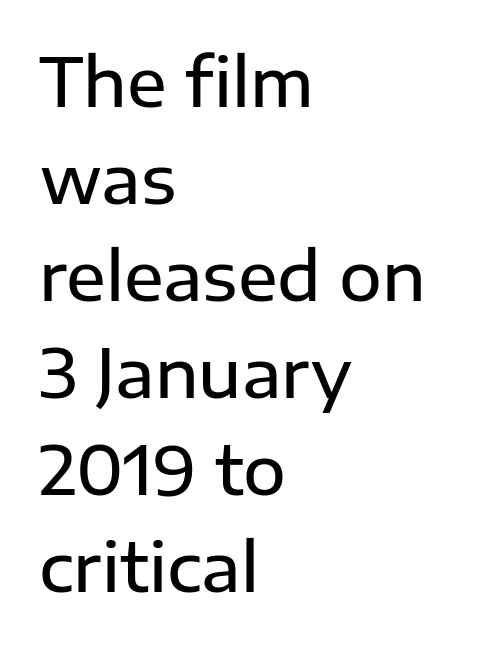
{"serif": "no", "italic": "no", "bold": "semi", "weight": "semibold", "width": "normal", "stroke_contrast": "low", "x_height": "medium", "monospaced": "no", "underline": "no", "align": "left", "line_spacing": "normal", "line_spacing_ratio": 1.47, "letter_spacing": "normal", "letter_spacing_em": 0.0, "glyph_px": 66}
